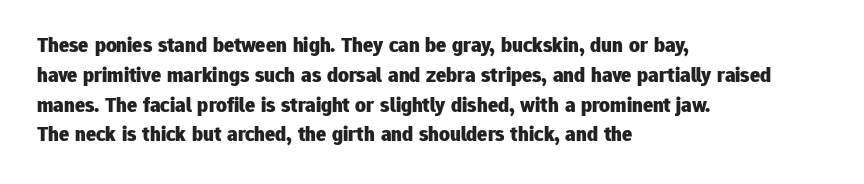
A bare baseline throughout the passage. Heavy-handed strokes throughout: this text is bold. Style check: upright. The setting favours the left margin, as ordinary paragraphs usually do. How are the letters spaced? Ordinarily, with no added tracking.
